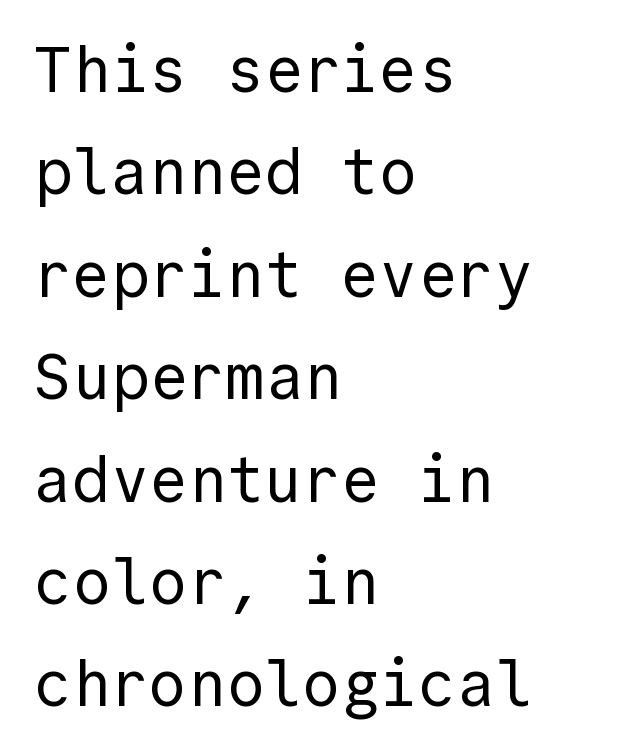
Q: Is the text bold? A: No.
Q: Is the text italic (slanted)? A: No, it is upright.
Q: Is the typeface a serif or a sans-serif typeface? A: Sans-serif.
Q: Is the text underlined? A: No.
Q: How is the paragraph aligned? A: Left-aligned.
Q: Is the spacing between letters normal or unusually wide? A: Normal.
Q: Is the spacing between lines tight, normal or loose? A: Normal.
Q: Width (condensed, normal, or wide)? A: Normal.
Q: x-height? A: Medium.
Q: Monospaced? A: Yes.
